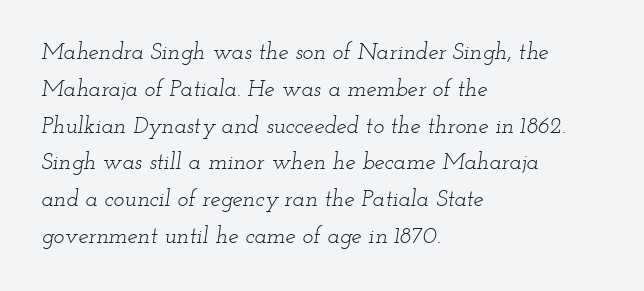
The image shows 23 px text type, italic (leaning right); set left-aligned, normal line spacing (1.6x), normal letter spacing, not underlined.
